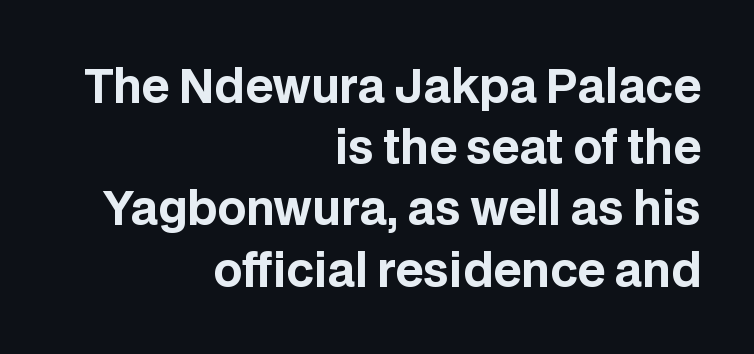
The type family on display is of the sans-serif kind. Upright lettering throughout. The rendering uses a moderate line-height, typical for paragraphs. No word sits above an underline. Characters follow at the spacing the type designer built in.
